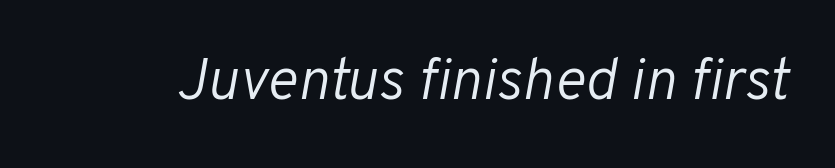
The image shows 59 px light type, italic (leaning right); set normal letter spacing, not underlined; low stroke contrast and a medium x-height.
